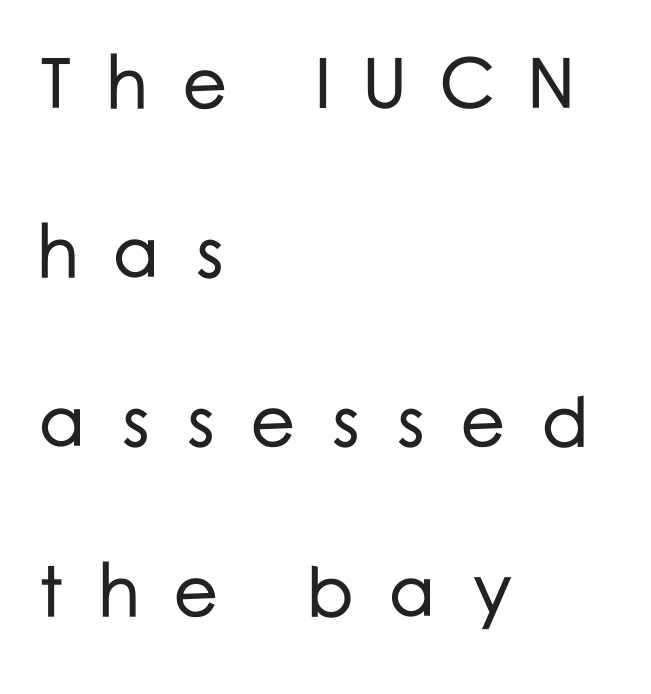
{"serif": "no", "italic": "no", "width": "normal", "stroke_contrast": "low", "x_height": "medium", "monospaced": "no", "underline": "no", "align": "left", "line_spacing": "loose", "line_spacing_ratio": 2.35, "letter_spacing": "wide", "letter_spacing_em": 0.47, "glyph_px": 72}
